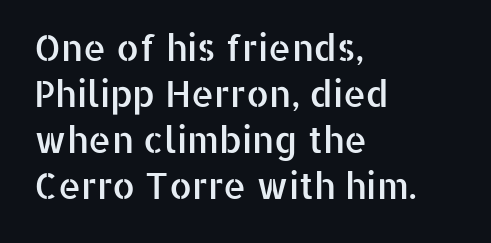
The rows are spaced the way most documents space them. No word sits above an underline. Nothing sits at the stroke ends, so this counts as sans-serif. The paragraph shown leans on its left margin. The letters sit at their default tracking, neither squeezed nor spread.
